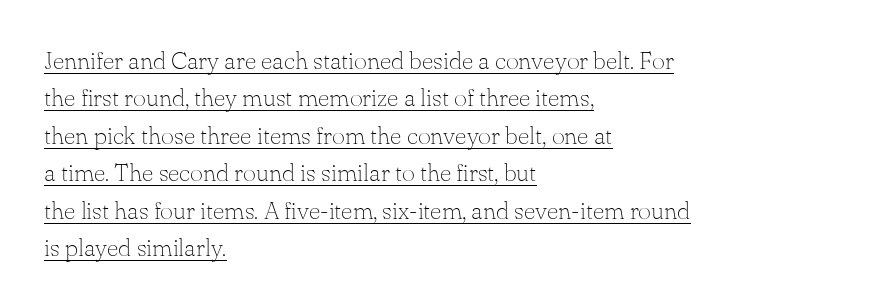
{"italic": "no", "bold": "no", "underline": "yes", "align": "left", "line_spacing": "normal", "line_spacing_ratio": 1.5, "letter_spacing": "normal", "letter_spacing_em": 0.0, "glyph_px": 25}
